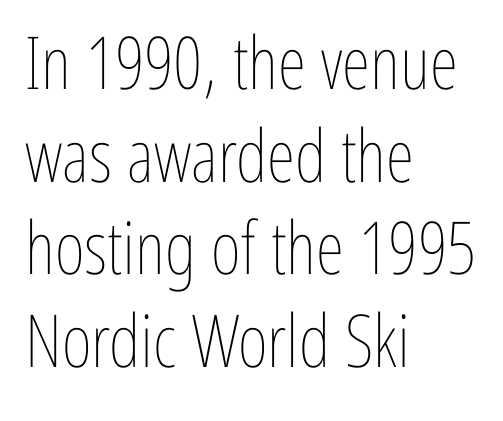
The image shows 73 px thin, condensed type, upright; set left-aligned, normal line spacing (1.27x), normal letter spacing, not underlined; low stroke contrast and a medium x-height.
